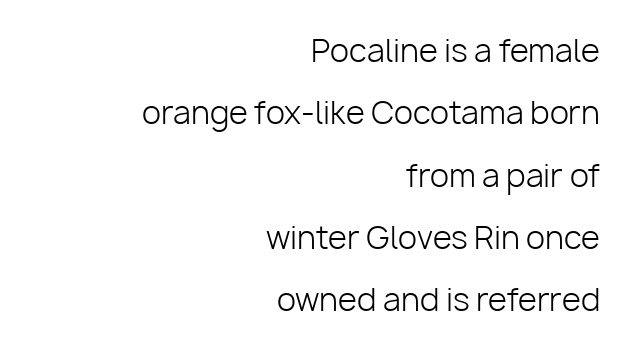
You can tell from the bare stems that sans-serif type was used. Do the letters lean? They stand straight. Stem width sits at or under what a default text font uses. The line texture is even and compact thanks to regular tracking. The zone under the glyphs is completely vacant. The space between consecutive lines is lavish.
